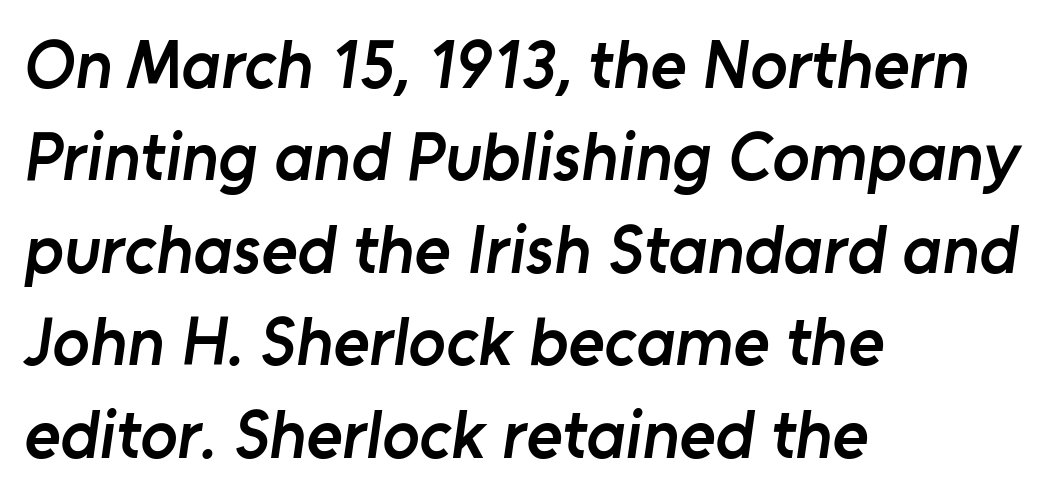
The image shows 69 px semibold sans-serif type; set left-aligned, normal line spacing (1.34x), normal letter spacing, not underlined; low stroke contrast and a medium x-height.
